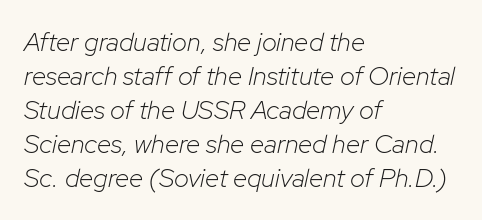
The image shows 26 px text type, italic (leaning right); set left-aligned, normal line spacing (1.31x), normal letter spacing, not underlined.
